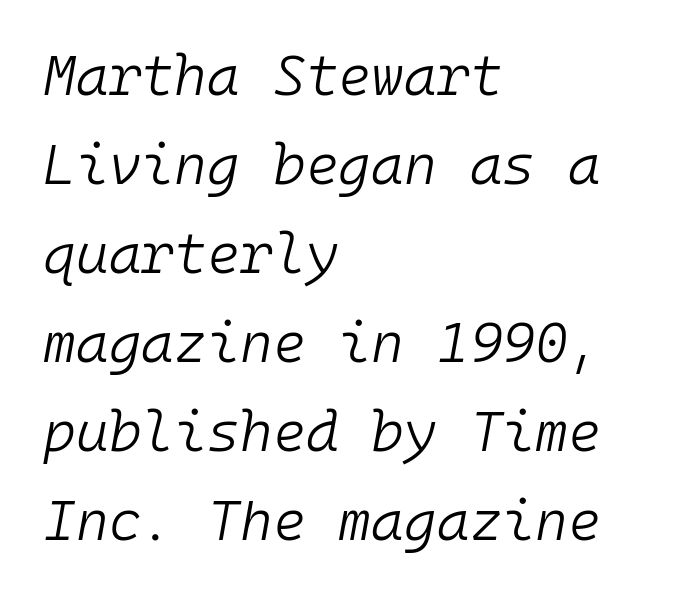
The face used here is monospaced, like something from a code editor. Would a proofreader flag this as italicized? Yes. The compositor pushed each line to the left boundary. The font is comparable to plain body text, perhaps lighter.
